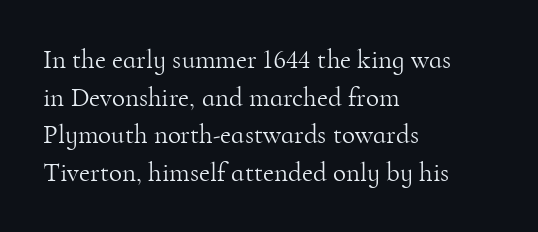
The image shows 27 px text type, upright; set left-aligned, normal line spacing (1.39x), normal letter spacing, not underlined.
